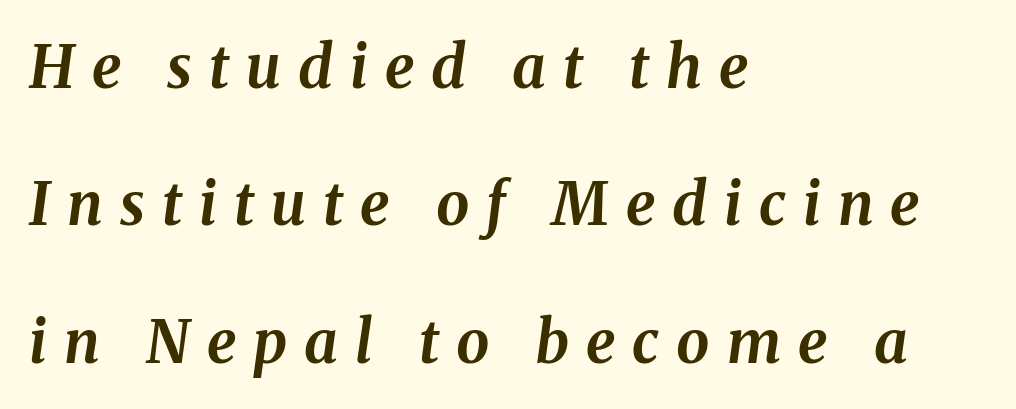
The image shows 59 px bold type, italic (leaning right); set left-aligned, loose line spacing (2.33x), unusually wide letter spacing (+0.29 em), not underlined; medium stroke contrast and a medium x-height.
